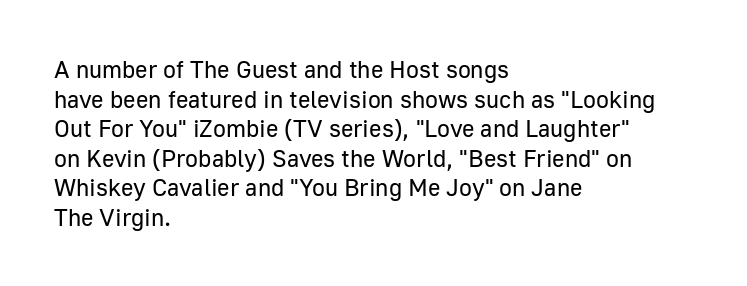
Words appear dense and cohesive because spacing is normal. Stem width sits at or under what a default text font uses. Honestly, there is no underline to notice here at all. The lettering stays uniformly vertical, giving the passage a roman look.
